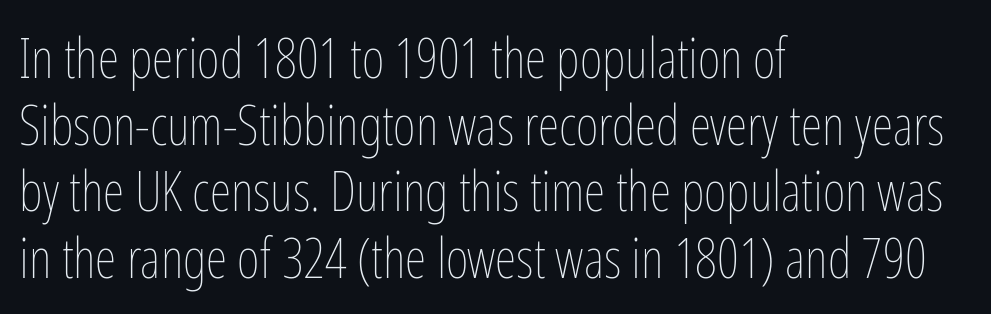
The image shows 55 px thin, condensed type, upright; set left-aligned, line spacing 1.21x, normal letter spacing, not underlined; low stroke contrast and a medium x-height.
